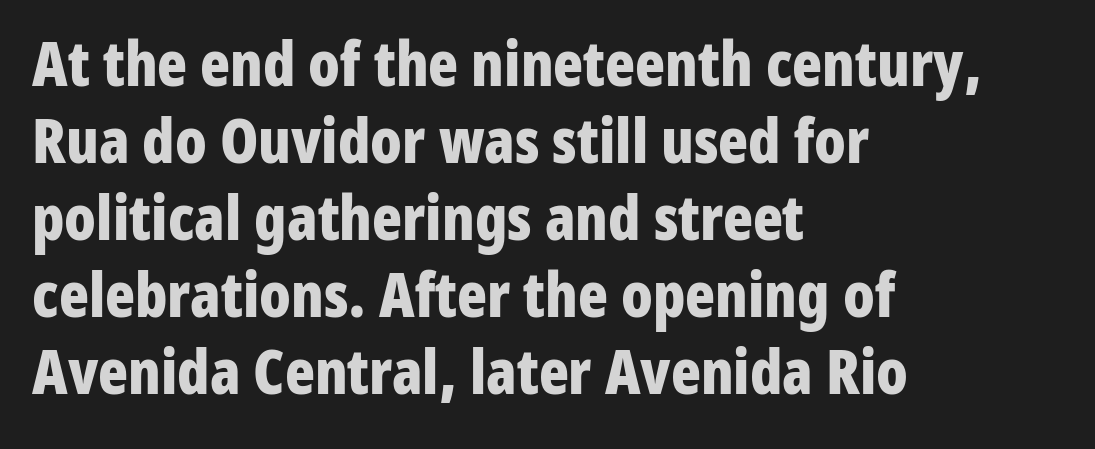
The letters sit at their default tracking, neither squeezed nor spread. You can tell it's not italic because the verticals are truly vertical. Chunky letters — that's bold for sure. Font category for this specimen: sans-serif.
